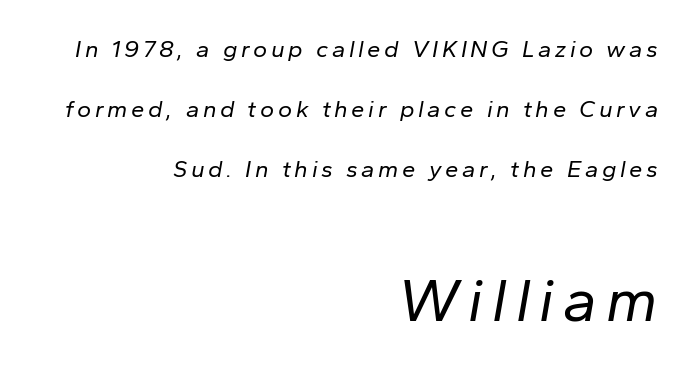
Looks like regular typesetting: each glyph gets only the width it needs. The space beneath each line is pristine and unruled. Which margin do the lines hug? The right one — the left edge is uneven. Is the lower block the larger one? Yes — the lower block carries the bigger type.
